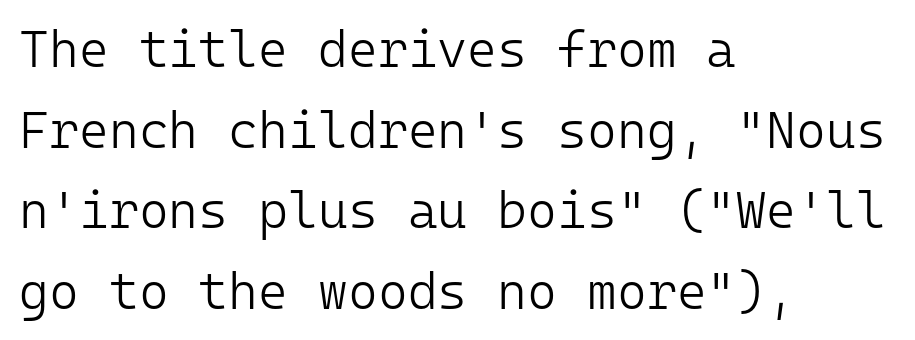
Q: Is the text bold? A: No.
Q: Is the text italic (slanted)? A: No, it is upright.
Q: Is the typeface a serif or a sans-serif typeface? A: Sans-serif.
Q: Is the text underlined? A: No.
Q: How is the paragraph aligned? A: Left-aligned.
Q: Is the spacing between letters normal or unusually wide? A: Normal.
Q: Is the spacing between lines tight, normal or loose? A: Normal.
Q: Width (condensed, normal, or wide)? A: Normal.
Q: Stroke contrast? A: Low.
Q: x-height? A: Medium.
Q: Monospaced? A: Yes.
